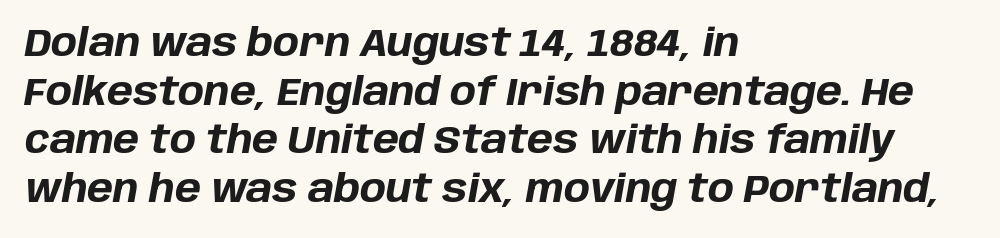
{"italic": "yes", "lean": "right", "slant_degrees": 10, "bold": "yes", "weight": "bold", "width": "normal", "stroke_contrast": "low", "x_height": "large", "monospaced": "no", "underline": "no", "align": "left", "line_spacing": "normal", "line_spacing_ratio": 1.25, "letter_spacing": "normal", "letter_spacing_em": 0.0, "glyph_px": 39}
